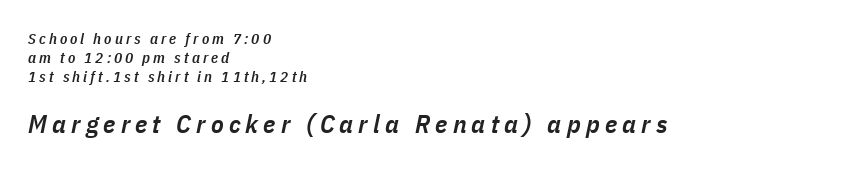
{"italic": "yes", "lean": "right", "slant_degrees": 11, "bold": "semi", "underline": "no", "align": "left", "line_spacing": "normal", "line_spacing_ratio": 1.28, "letter_spacing": "wide", "letter_spacing_em": 0.2, "larger_block": "second", "size_ratio": 1.73, "glyph_px": 26}
